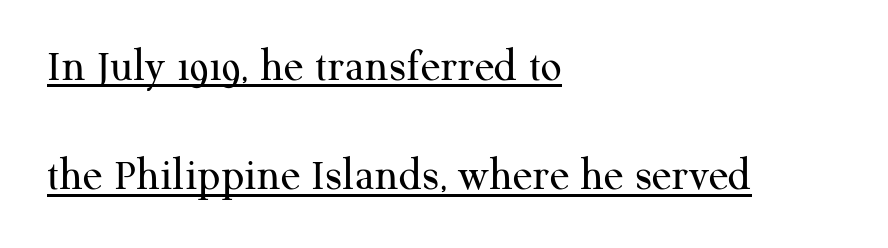
Casual observation: everything's shoved over to the left. Is there any slant? The stems are plumb. You could not count columns in this text — the font is proportionally spaced. Regarding serifs, this sample has them. The line texture is even and compact thanks to regular tracking. Weight: regular or lighter.
